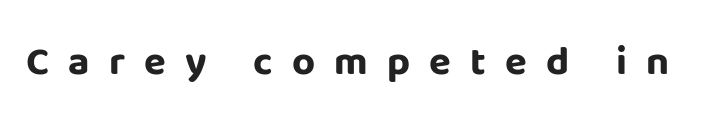
Q: Is the text bold? A: Yes.
Q: Is the text italic (slanted)? A: No, it is upright.
Q: Is the typeface a serif or a sans-serif typeface? A: Sans-serif.
Q: Is the text underlined? A: No.
Q: Is the spacing between letters normal or unusually wide? A: Unusually wide.
Q: Width (condensed, normal, or wide)? A: Normal.
Q: Stroke contrast? A: Low.
Q: x-height? A: Large.
Q: Monospaced? A: No.
